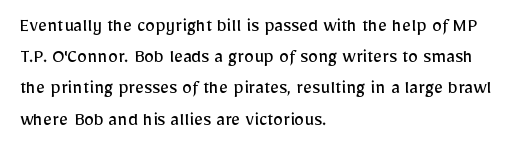
The image shows 20 px text type, upright; set left-aligned, normal line spacing (1.56x), normal letter spacing, not underlined.
